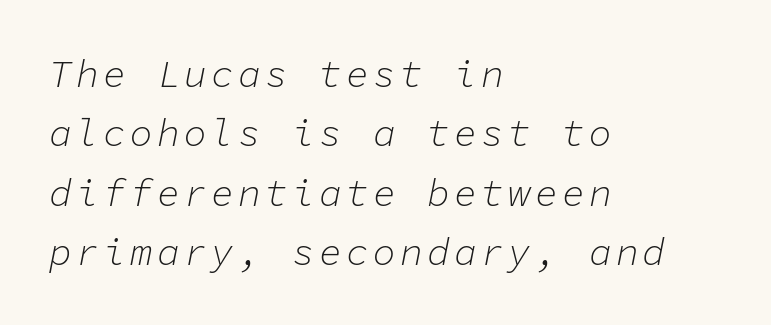
Do the characters align in a grid? Yes, the font is monospaced. In terms of leading, this rendering sits right in the middle. Weight: in the light-to-regular range. Words float on clear page, feet unadorned. Is the block centered? No — it sits flush against the left margin. Style check: oblique.
